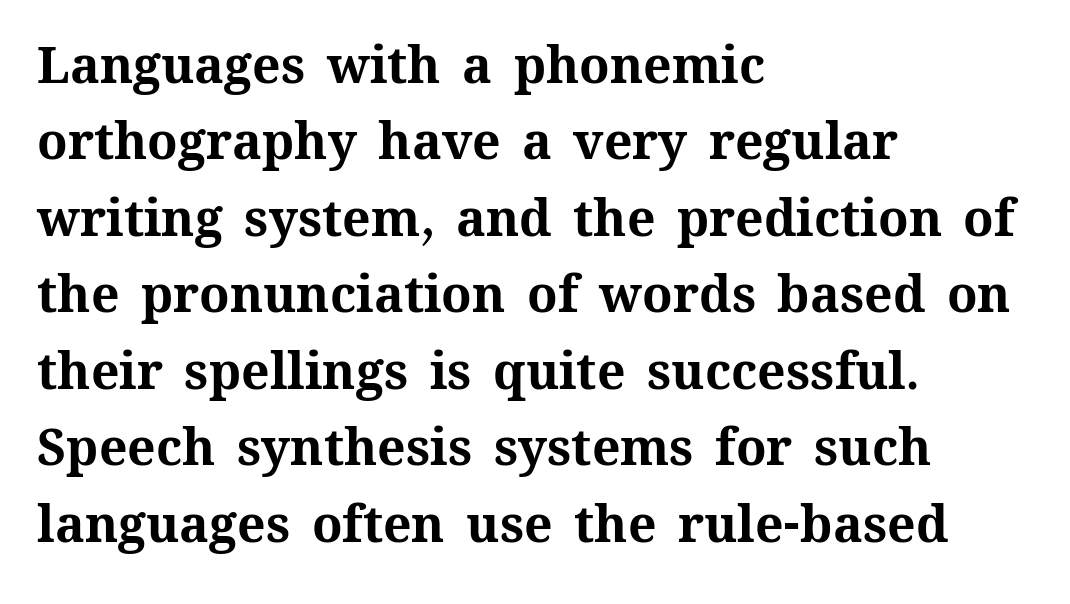
{"italic": "no", "bold": "yes", "weight": "bold", "width": "normal", "stroke_contrast": "medium", "x_height": "medium", "monospaced": "no", "underline": "no", "align": "left", "line_spacing": "normal", "line_spacing_ratio": 1.53, "letter_spacing": "normal", "letter_spacing_em": 0.0, "glyph_px": 50}
